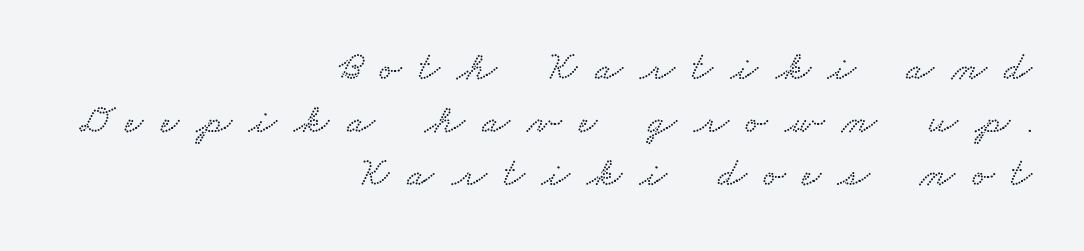
{"width": "wide", "stroke_contrast": "low", "x_height": "small", "monospaced": "no", "underline": "no", "align": "right", "line_spacing": "normal", "line_spacing_ratio": 1.33, "letter_spacing": "wide", "letter_spacing_em": 0.44, "glyph_px": 40}
